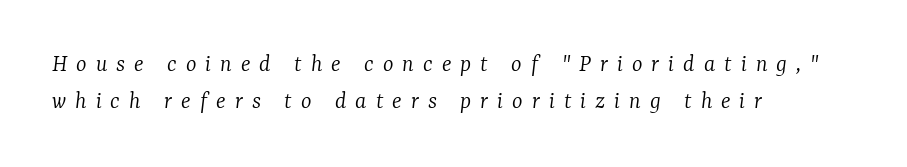
These lines were composed using italics. Underline: absent. Is the type heavy? It reads as light-to-regular instead. This sample uses expanded letter spacing, leaving extra air between glyphs. Does the leading feel generous? No, just average.
